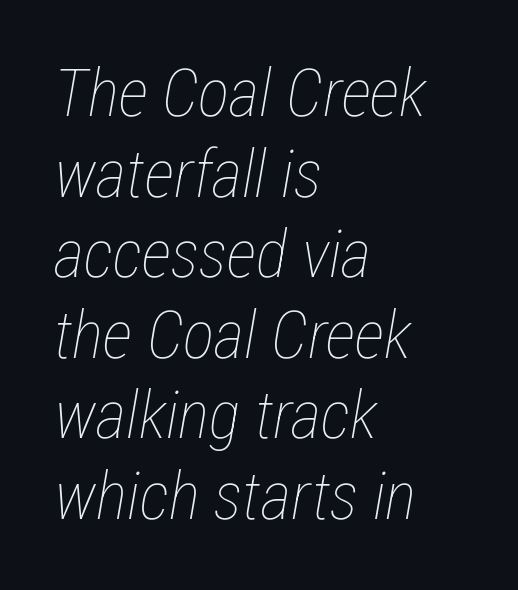
{"italic": "yes", "lean": "right", "slant_degrees": 12, "bold": "no", "weight": "thin", "width": "condensed", "stroke_contrast": "low", "x_height": "medium", "monospaced": "no", "underline": "no", "align": "left", "line_spacing_ratio": 1.22, "letter_spacing": "normal", "letter_spacing_em": 0.0, "glyph_px": 66}
